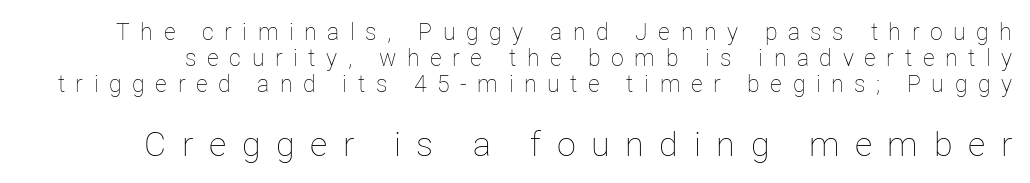
{"italic": "no", "bold": "no", "weight": "thin", "width": "normal", "stroke_contrast": "low", "x_height": "medium", "monospaced": "no", "underline": "no", "line_spacing": "tight", "line_spacing_ratio": 1.14, "letter_spacing": "wide", "letter_spacing_em": 0.46, "larger_block": "second", "size_ratio": 1.48, "glyph_px": 34}
